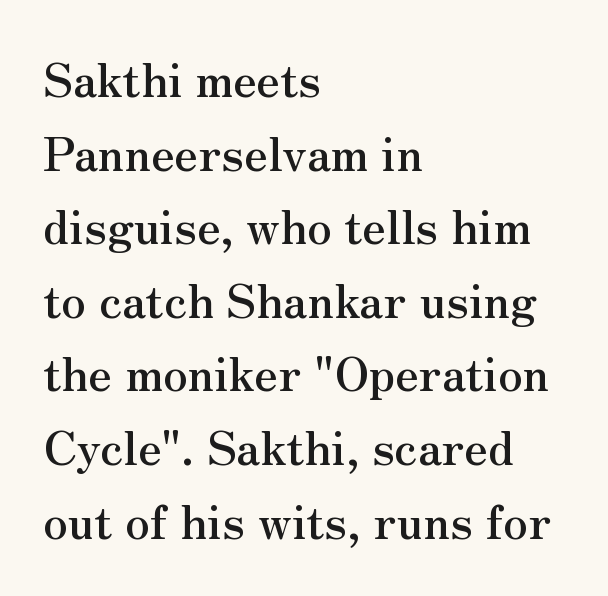
{"serif": "yes", "italic": "no", "width": "normal", "stroke_contrast": "medium", "x_height": "small", "monospaced": "no", "underline": "no", "align": "left", "line_spacing": "normal", "line_spacing_ratio": 1.6, "letter_spacing": "normal", "letter_spacing_em": 0.0, "glyph_px": 46}
